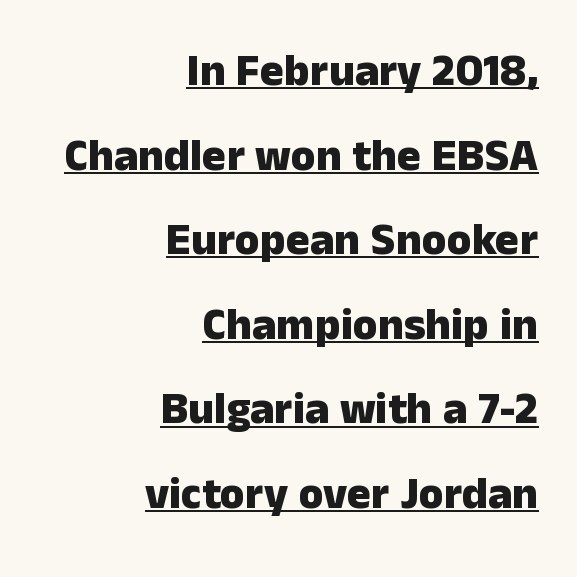
The face used here is proportionally spaced, like ordinary book or web type. If you drew a line through each stem, it would be perfectly vertical. Caption: lettering with a line underneath. This sample uses plain, unmodified letter spacing. Each letter's strokes conclude bluntly, with no projecting serifs. Pretty heavy lettering here — definitely bold.
